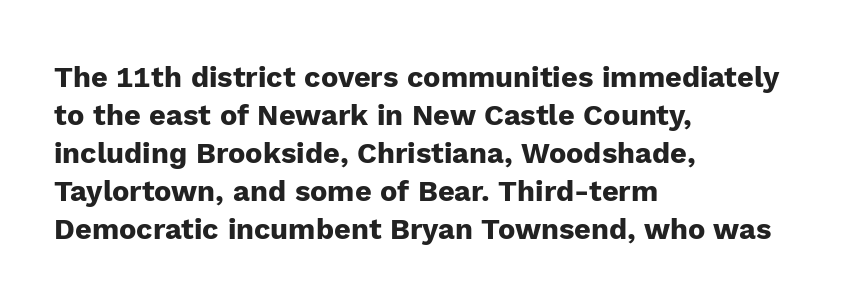
You'd pick this weight for a headline — it's a proper bold. The designer left line spacing at the default. Quick note: underline off. Does the type have serifs? No, each stem ends abruptly. Letter spacing: default.
